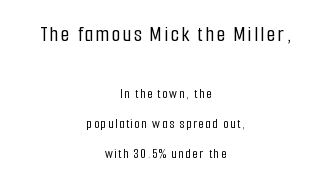
The image shows 22 px text type, upright; set centered, loose line spacing (2.13x), not underlined; the first (top) block is 1.57x larger.
